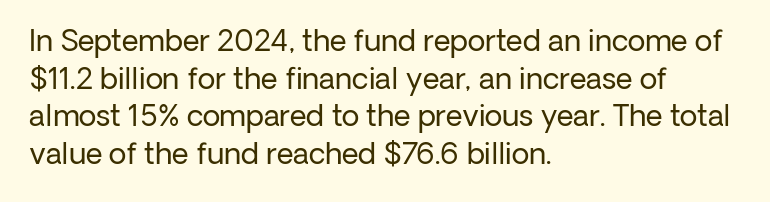
The image shows 29 px regular-weight sans-serif type, upright; set left-aligned, normal line spacing (1.3x), normal letter spacing, not underlined; low stroke contrast and a medium x-height.
